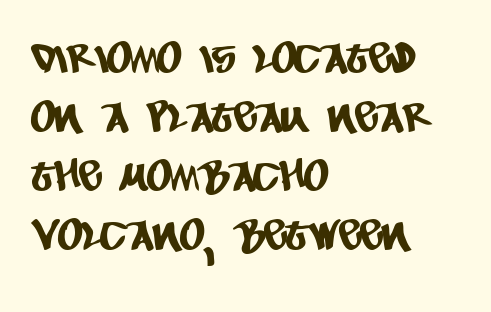
The image shows 43 px condensed sans-serif type; set left-aligned, normal line spacing (1.37x), normal letter spacing, not underlined; low stroke contrast and a large x-height.
